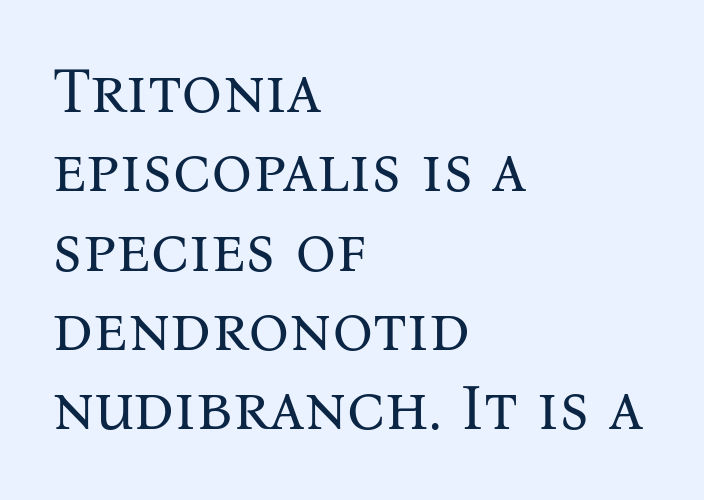
Q: Is the text bold? A: No.
Q: Is the text italic (slanted)? A: No, it is upright.
Q: Is the typeface a serif or a sans-serif typeface? A: Serif.
Q: Is the text underlined? A: No.
Q: How is the paragraph aligned? A: Left-aligned.
Q: Is the spacing between letters normal or unusually wide? A: Normal.
Q: Width (condensed, normal, or wide)? A: Normal.
Q: Stroke contrast? A: Medium.
Q: x-height? A: Medium.
Q: Monospaced? A: No.
